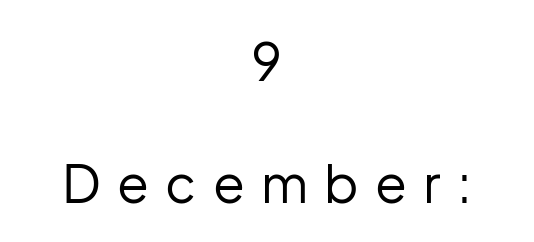
{"serif": "no", "italic": "no", "bold": "no", "weight": "regular", "width": "normal", "stroke_contrast": "low", "x_height": "medium", "monospaced": "no", "underline": "no", "align": "center", "line_spacing": "loose", "line_spacing_ratio": 2.34, "letter_spacing": "wide", "letter_spacing_em": 0.31, "glyph_px": 52}
